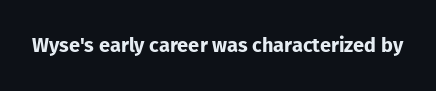
The rendering keeps characters at their native spacing. Underlining? Definitely not there. Nope, not italic — everything's standing straight. Set as a true bold cut, around the 700 mark.
